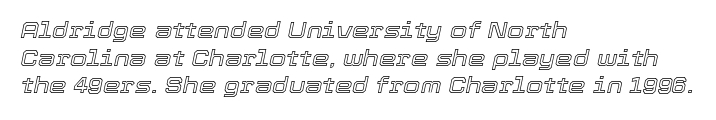
The image shows 22 px text type, italic (leaning right); set left-aligned, normal line spacing (1.26x), normal letter spacing, not underlined.
